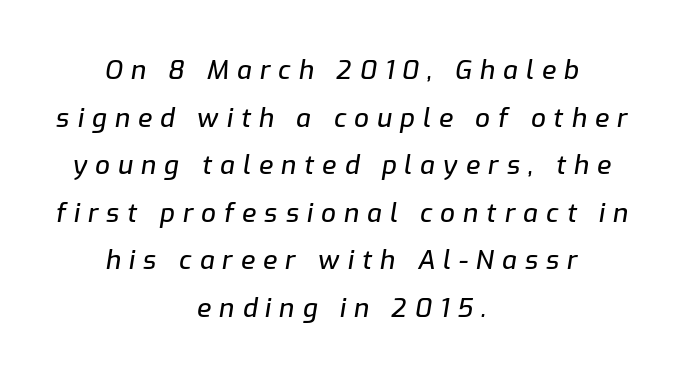
The image shows 26 px text type, italic (leaning right); set centered, line spacing 1.83x, unusually wide letter spacing (+0.31 em), not underlined.
